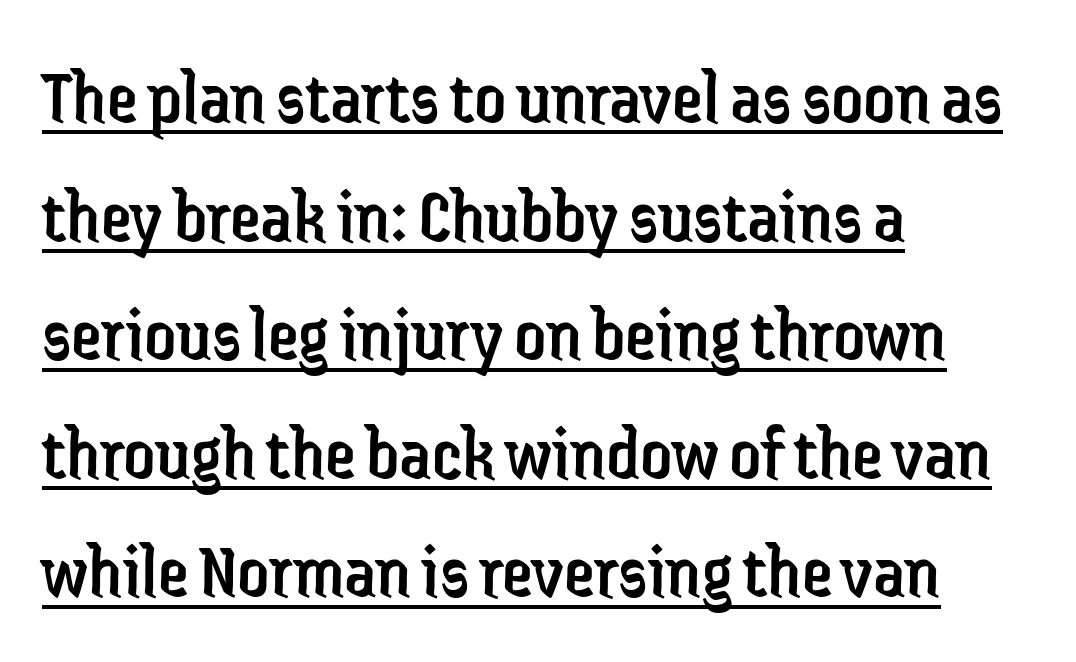
{"serif": "no", "italic": "no", "bold": "no", "weight": "regular", "width": "condensed", "stroke_contrast": "low", "x_height": "medium", "monospaced": "no", "underline": "yes", "align": "left", "line_spacing": "normal", "line_spacing_ratio": 1.52, "letter_spacing": "normal", "letter_spacing_em": 0.0, "glyph_px": 78}
